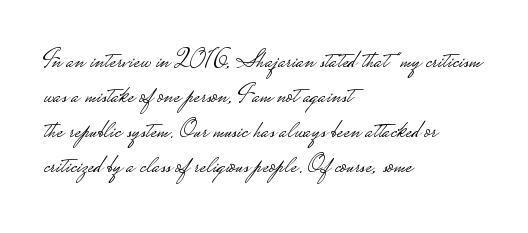
The image shows 26 px text type; set left-aligned, normal line spacing (1.35x), normal letter spacing, not underlined.
